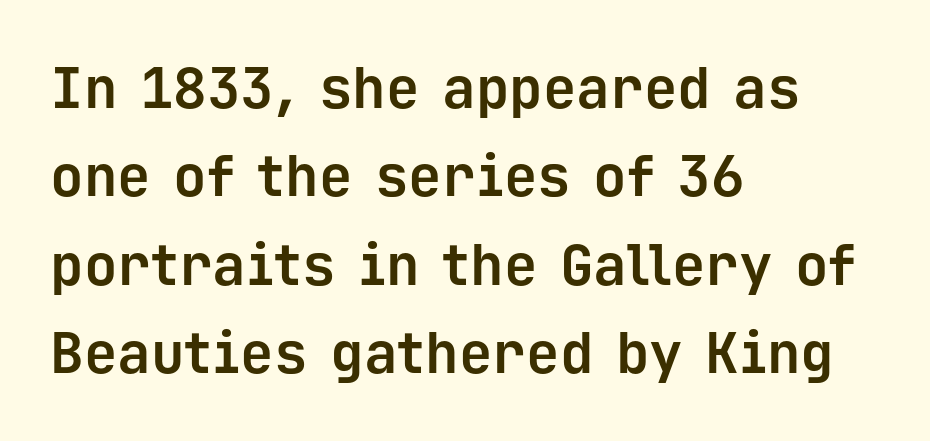
{"serif": "no", "italic": "no", "bold": "yes", "weight": "bold", "width": "normal", "stroke_contrast": "low", "x_height": "medium", "monospaced": "yes", "underline": "no", "align": "left", "line_spacing": "normal", "line_spacing_ratio": 1.58, "letter_spacing": "normal", "letter_spacing_em": 0.0, "glyph_px": 56}
